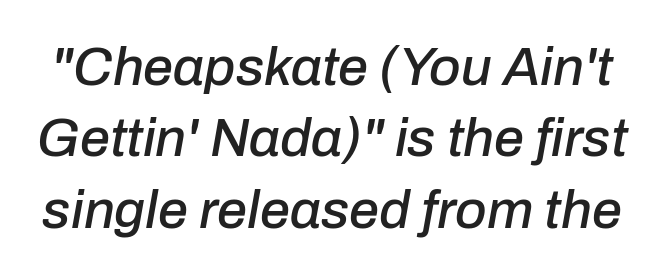
The image shows 54 px text type, italic (leaning right); set normal line spacing (1.32x), normal letter spacing, not underlined; low stroke contrast and a medium x-height.
